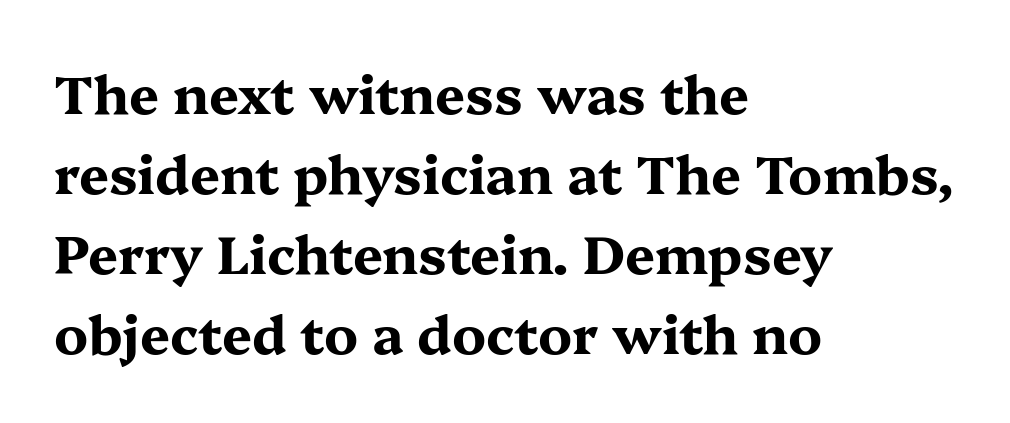
{"serif": "yes", "italic": "no", "bold": "yes", "weight": "bold", "width": "wide", "stroke_contrast": "medium", "x_height": "medium", "monospaced": "no", "underline": "no", "align": "left", "line_spacing": "normal", "line_spacing_ratio": 1.51, "letter_spacing": "normal", "letter_spacing_em": 0.0, "glyph_px": 53}
